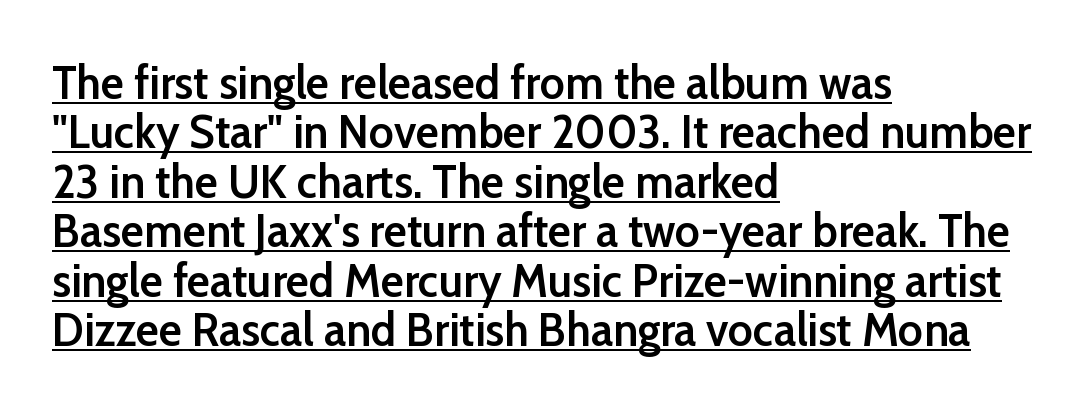
Q: Is the text bold? A: Semi-bold.
Q: Is the text italic (slanted)? A: No, it is upright.
Q: Is the typeface a serif or a sans-serif typeface? A: Sans-serif.
Q: Is the text underlined? A: Yes.
Q: How is the paragraph aligned? A: Left-aligned.
Q: Is the spacing between letters normal or unusually wide? A: Normal.
Q: Is the spacing between lines tight, normal or loose? A: Tight.
Q: Width (condensed, normal, or wide)? A: Normal.
Q: Stroke contrast? A: Low.
Q: x-height? A: Medium.
Q: Monospaced? A: No.
